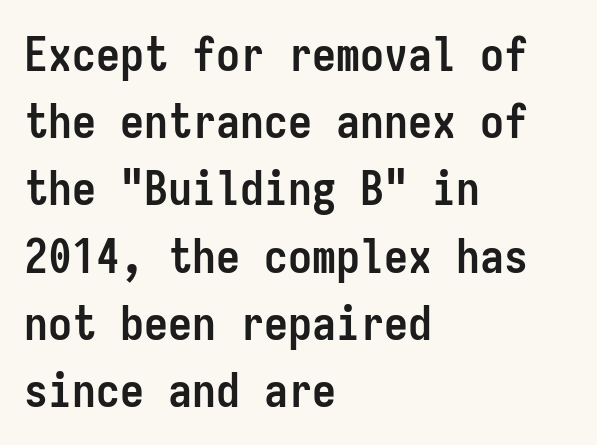
The image shows 48 px semibold, condensed sans-serif type, upright, monospaced; set left-aligned, normal line spacing (1.4x), normal letter spacing, not underlined; low stroke contrast and a medium x-height.
